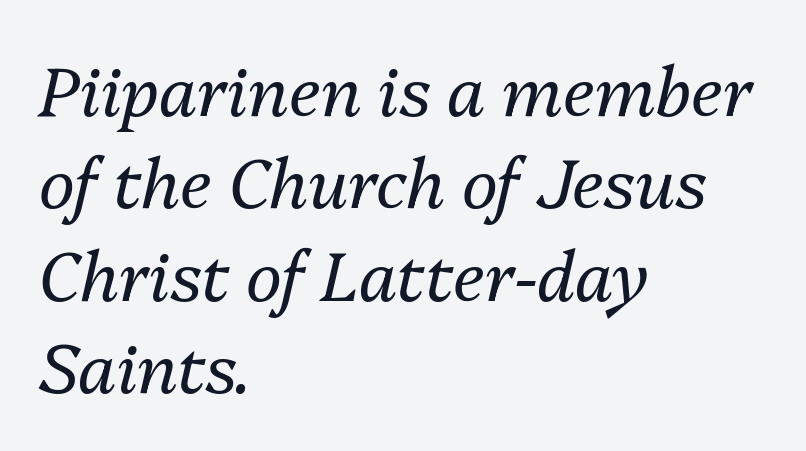
The image shows 68 px regular-weight type, italic (leaning right); set left-aligned, normal line spacing (1.36x), normal letter spacing, not underlined; medium stroke contrast and a medium x-height.
